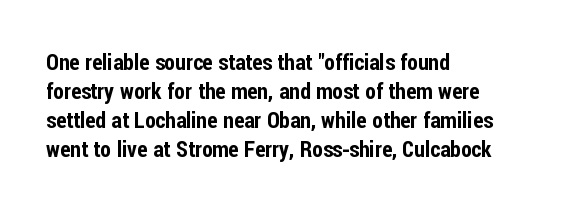
{"italic": "no", "underline": "no", "align": "left", "line_spacing": "normal", "line_spacing_ratio": 1.32, "letter_spacing": "normal", "letter_spacing_em": 0.0, "glyph_px": 22}
